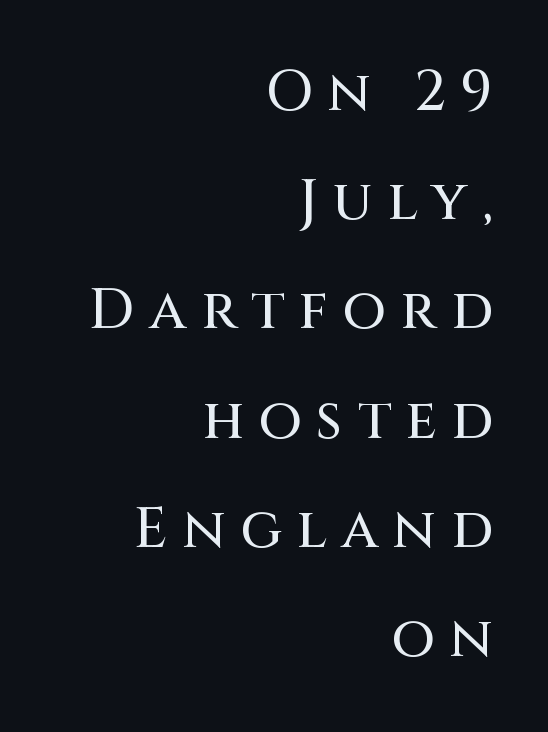
{"serif": "no", "italic": "no", "width": "normal", "stroke_contrast": "medium", "x_height": "large", "monospaced": "no", "underline": "no", "align": "right", "line_spacing": "loose", "line_spacing_ratio": 1.95, "letter_spacing": "wide", "letter_spacing_em": 0.26, "glyph_px": 56}
